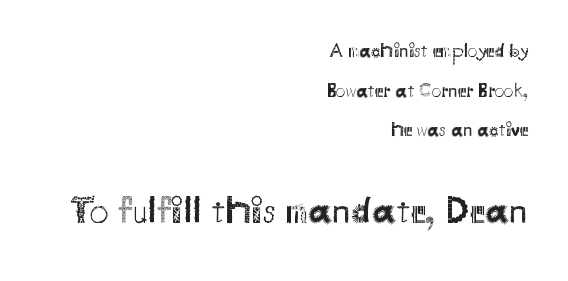
Q: Is the text bold? A: No.
Q: Is the text italic (slanted)? A: No, it is upright.
Q: Is the typeface a serif or a sans-serif typeface? A: Sans-serif.
Q: Is the text underlined? A: No.
Q: How is the paragraph aligned? A: Right-aligned.
Q: Is the spacing between letters normal or unusually wide? A: Normal.
Q: Is the spacing between lines tight, normal or loose? A: Loose.
Q: Which block of text is set in a larger size, the first (top) or the second (bottom)? A: The second (bottom) one.
Q: Width (condensed, normal, or wide)? A: Normal.
Q: Stroke contrast? A: Medium.
Q: x-height? A: Small.
Q: Monospaced? A: No.
